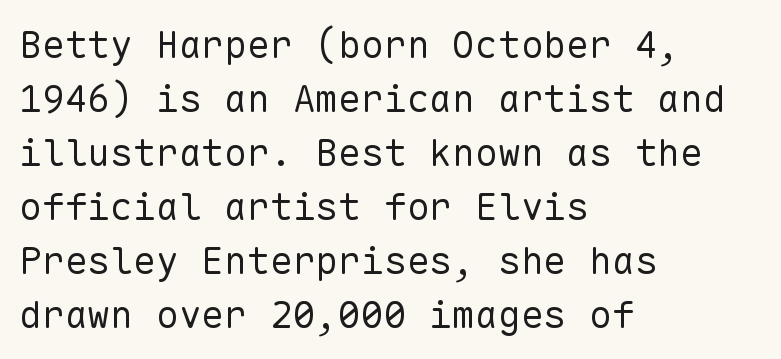
The image shows 38 px regular-weight sans-serif type, upright, monospaced; set left-aligned, normal line spacing (1.42x), normal letter spacing, not underlined; low stroke contrast and a medium x-height.
